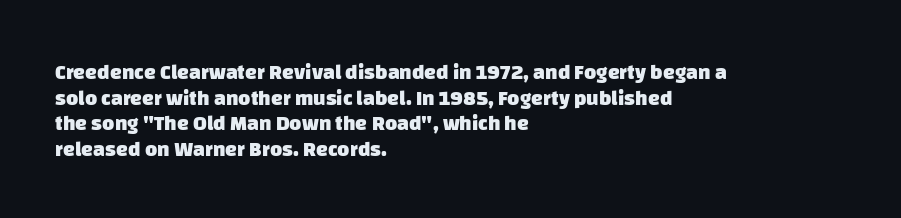
Q: Is the text bold? A: Yes.
Q: Is the text underlined? A: No.
Q: How is the paragraph aligned? A: Left-aligned.
Q: Is the spacing between letters normal or unusually wide? A: Normal.
